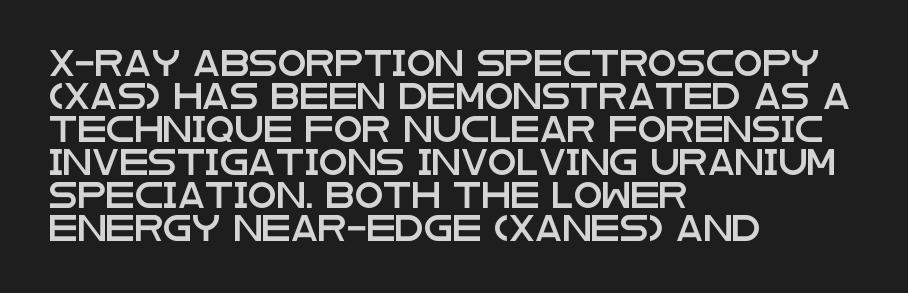
Q: Is the text italic (slanted)? A: No, it is upright.
Q: Is the text underlined? A: No.
Q: How is the paragraph aligned? A: Left-aligned.
Q: Is the spacing between letters normal or unusually wide? A: Normal.
Q: Is the spacing between lines tight, normal or loose? A: Normal.
